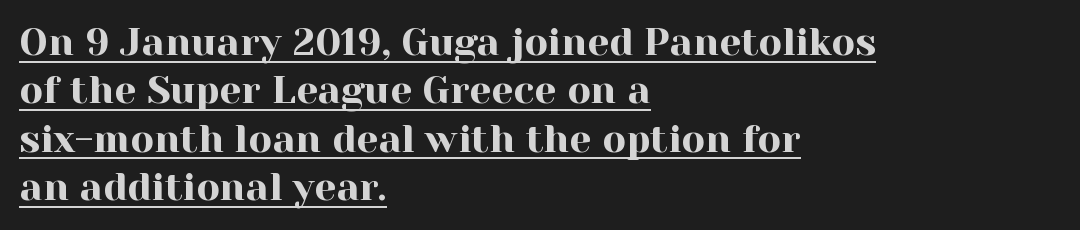
{"serif": "yes", "italic": "no", "width": "normal", "x_height": "medium", "monospaced": "no", "underline": "yes", "align": "left", "line_spacing_ratio": 1.24, "letter_spacing": "normal", "letter_spacing_em": 0.0, "glyph_px": 39}
